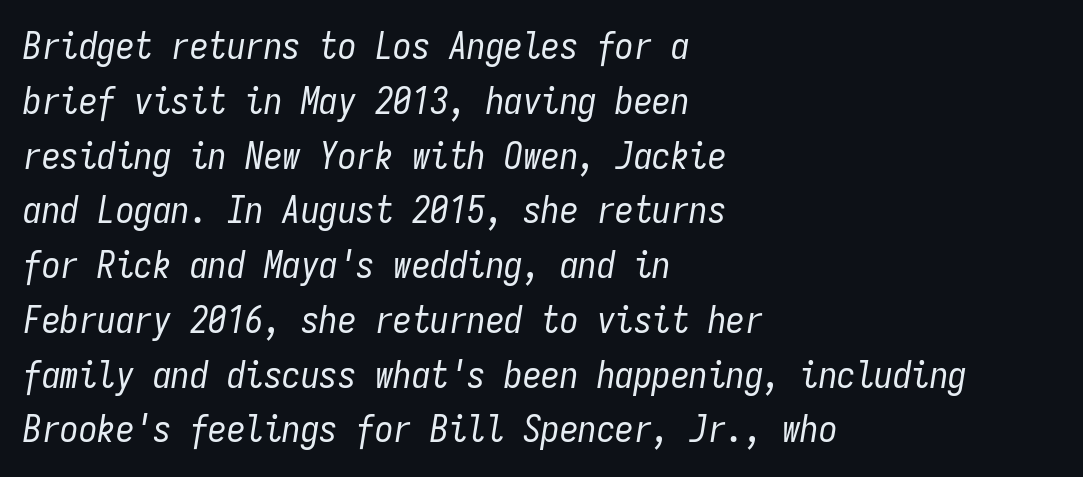
Every character here occupies the same horizontal width, giving the sample a typewriter-like rhythm. Bare-footed words on every line. Glyph-to-glyph distance matches everyday printed text. Line starts are locked; line ends wander.
